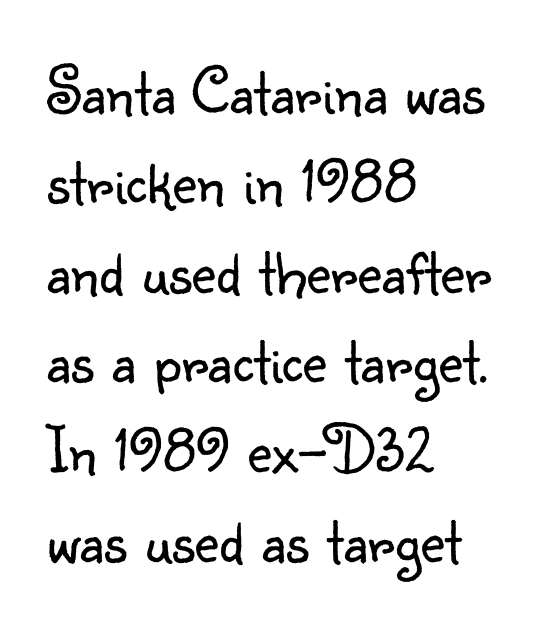
Q: Is the text bold? A: No.
Q: Is the text italic (slanted)? A: No, it is upright.
Q: Is the typeface a serif or a sans-serif typeface? A: Sans-serif.
Q: Is the text underlined? A: No.
Q: How is the paragraph aligned? A: Left-aligned.
Q: Is the spacing between letters normal or unusually wide? A: Normal.
Q: Is the spacing between lines tight, normal or loose? A: Normal.
Q: Width (condensed, normal, or wide)? A: Normal.
Q: Stroke contrast? A: Low.
Q: x-height? A: Small.
Q: Monospaced? A: No.
